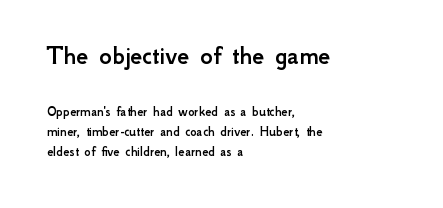
{"italic": "no", "underline": "no", "align": "left", "line_spacing": "normal", "line_spacing_ratio": 1.43, "letter_spacing": "normal", "letter_spacing_em": 0.0, "larger_block": "first", "size_ratio": 1.93, "glyph_px": 27}
